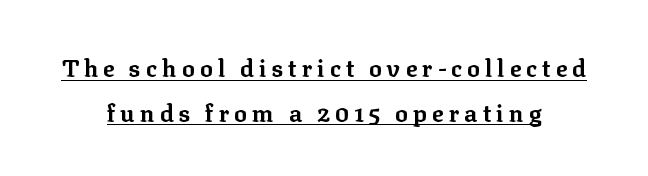
{"italic": "no", "bold": "yes", "underline": "yes", "align": "center", "line_spacing_ratio": 1.86, "letter_spacing": "wide", "letter_spacing_em": 0.21, "glyph_px": 24}
